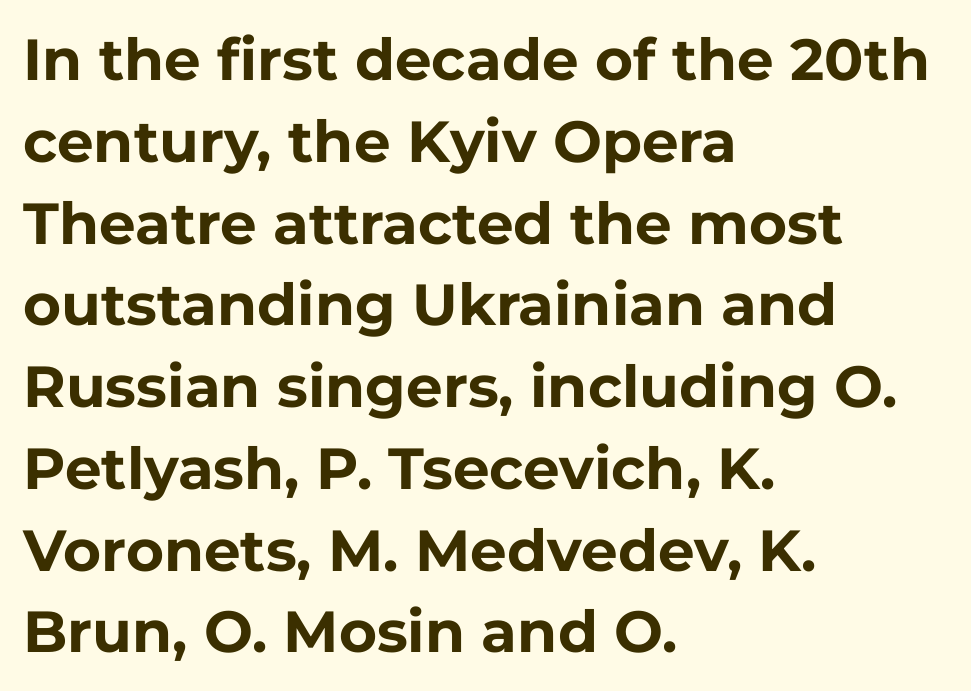
{"serif": "no", "italic": "no", "bold": "yes", "weight": "bold", "width": "normal", "stroke_contrast": "low", "x_height": "medium", "monospaced": "no", "underline": "no", "align": "left", "line_spacing": "normal", "line_spacing_ratio": 1.41, "letter_spacing": "normal", "letter_spacing_em": 0.0, "glyph_px": 58}
